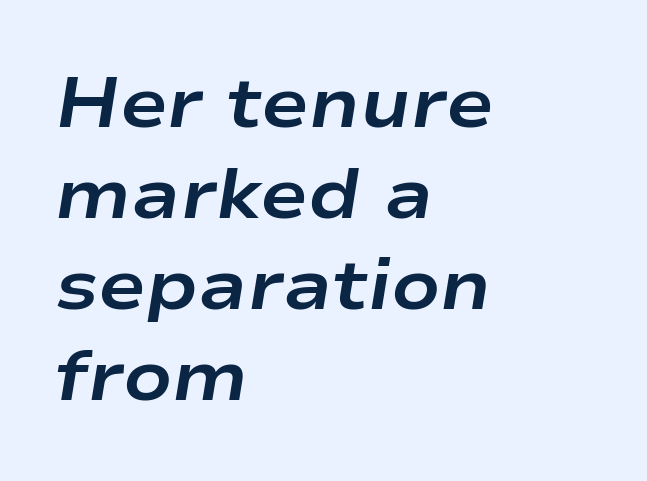
{"italic": "yes", "lean": "right", "slant_degrees": 9, "bold": "yes", "weight": "bold", "width": "wide", "stroke_contrast": "low", "x_height": "medium", "monospaced": "no", "underline": "no", "align": "left", "line_spacing": "normal", "line_spacing_ratio": 1.28, "letter_spacing": "normal", "letter_spacing_em": 0.0, "glyph_px": 71}
